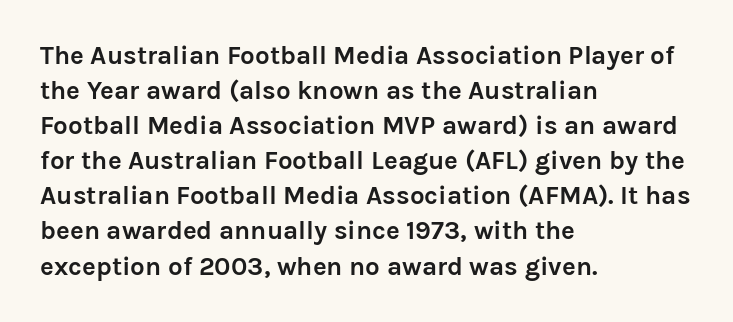
Spacing between characters is what you'd get straight out of the box. If you drew a line through each stem, it would be perfectly vertical. Which margin do the lines hug? The left one — the right edge is uneven. Leading: standard. Is the type bold? Yes — the strokes are clearly thick and heavy.
